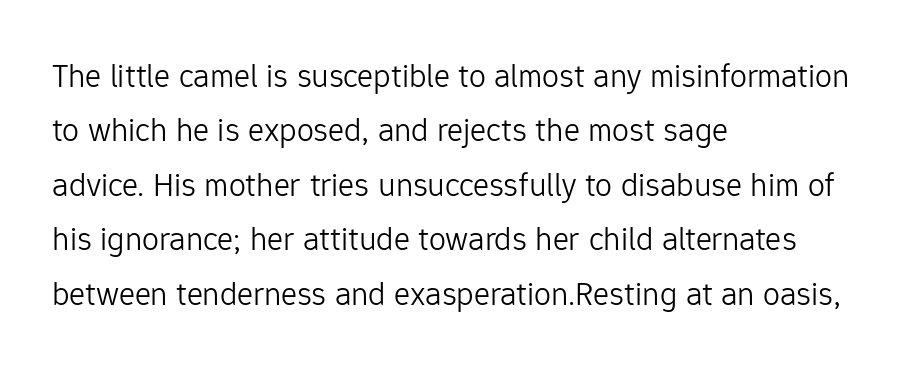
{"serif": "no", "italic": "no", "bold": "no", "weight": "light", "width": "normal", "stroke_contrast": "low", "x_height": "medium", "monospaced": "no", "underline": "no", "align": "left", "line_spacing": "normal", "line_spacing_ratio": 1.6, "letter_spacing": "normal", "letter_spacing_em": 0.0, "glyph_px": 34}
